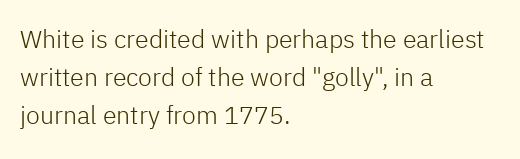
Q: Is the text bold? A: No.
Q: Is the text italic (slanted)? A: No, it is upright.
Q: Is the text underlined? A: No.
Q: How is the paragraph aligned? A: Left-aligned.
Q: Is the spacing between letters normal or unusually wide? A: Normal.
Q: Is the spacing between lines tight, normal or loose? A: Normal.
